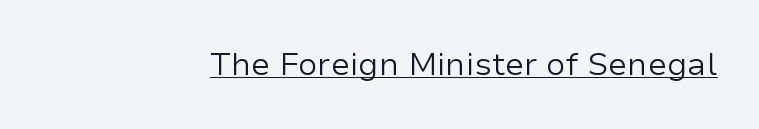
Q: Is the text bold? A: No.
Q: Is the text italic (slanted)? A: No, it is upright.
Q: Is the typeface a serif or a sans-serif typeface? A: Sans-serif.
Q: Is the text underlined? A: Yes.
Q: Is the spacing between letters normal or unusually wide? A: Normal.
Q: Width (condensed, normal, or wide)? A: Normal.
Q: Stroke contrast? A: Low.
Q: x-height? A: Medium.
Q: Monospaced? A: No.
